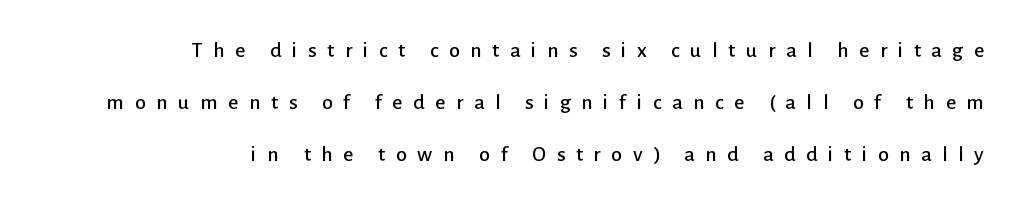
The rag falls on the left side of this text block. The specimen omits any rule beneath the text block's lines. A typesetter would call this heavily tracked-out type. The lines are spread far apart with generous leading. The lettering stays uniformly vertical, giving the passage a roman look.
